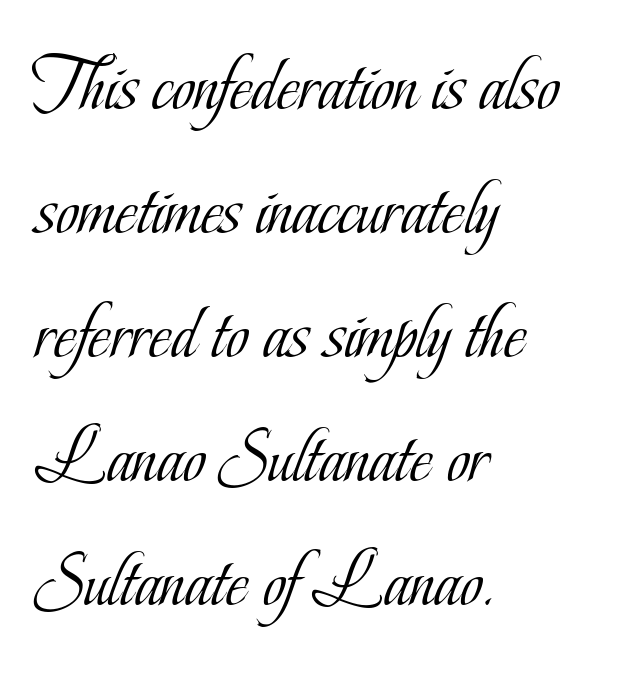
The lines in this sample share a left origin and differ only in where they stop. The glyphs in this specimen are seriffed. Students, observe: this is what conventionally led text looks like. Weight: regular or lighter.
